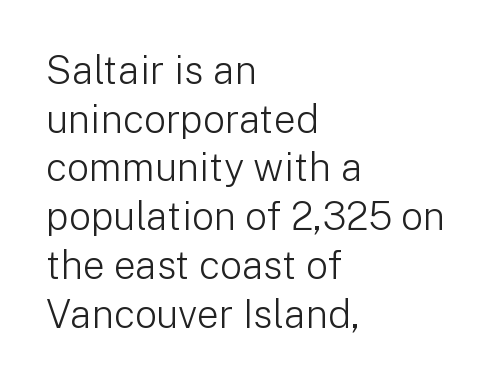
The type is set solid horizontally, with unmodified tracking. Designer's note — italics off, roman on. How would I describe the line gaps? Plain and ordinary. Any mark beneath the type? The region is blank. Do the characters align in a grid? No, the font is proportional.
